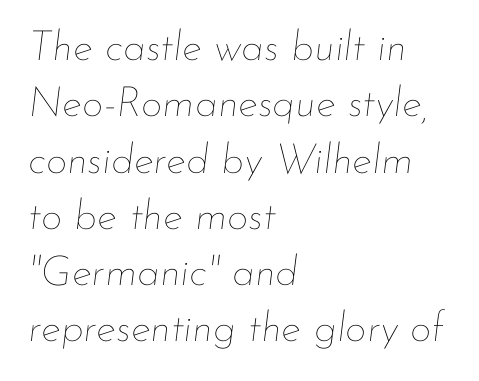
In terms of posture, this sample is oblique. The weight would be labelled regular, book, light, or lighter still. The rendering keeps characters at their native spacing. The paragraph shown leans on its left margin.
